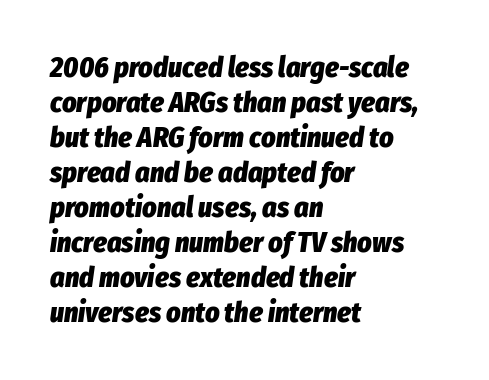
{"italic": "yes", "lean": "right", "slant_degrees": 8, "bold": "yes", "weight": "heavy", "width": "condensed", "stroke_contrast": "low", "x_height": "medium", "monospaced": "no", "underline": "no", "align": "left", "line_spacing": "normal", "line_spacing_ratio": 1.25, "letter_spacing": "normal", "letter_spacing_em": 0.0, "glyph_px": 28}
